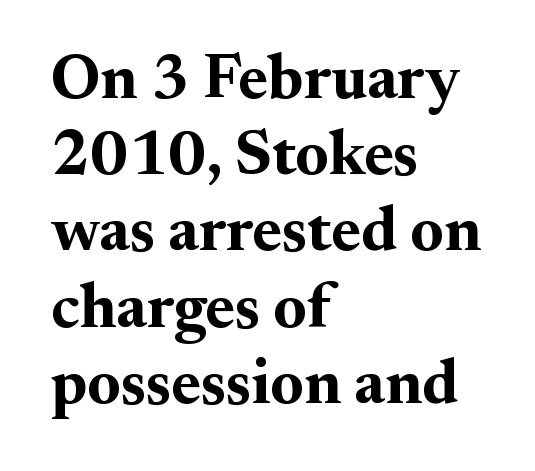
Q: Is the text bold? A: Yes.
Q: Is the text italic (slanted)? A: No, it is upright.
Q: Is the typeface a serif or a sans-serif typeface? A: Serif.
Q: Is the text underlined? A: No.
Q: How is the paragraph aligned? A: Left-aligned.
Q: Is the spacing between letters normal or unusually wide? A: Normal.
Q: Width (condensed, normal, or wide)? A: Normal.
Q: Stroke contrast? A: Medium.
Q: x-height? A: Small.
Q: Monospaced? A: No.
